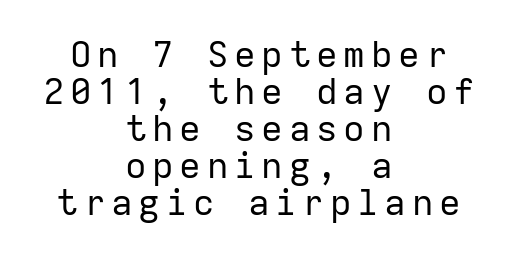
The image shows 36 px regular-weight sans-serif type, upright, monospaced; set centered, tight line spacing (1.03x), not underlined; low stroke contrast and a medium x-height.
